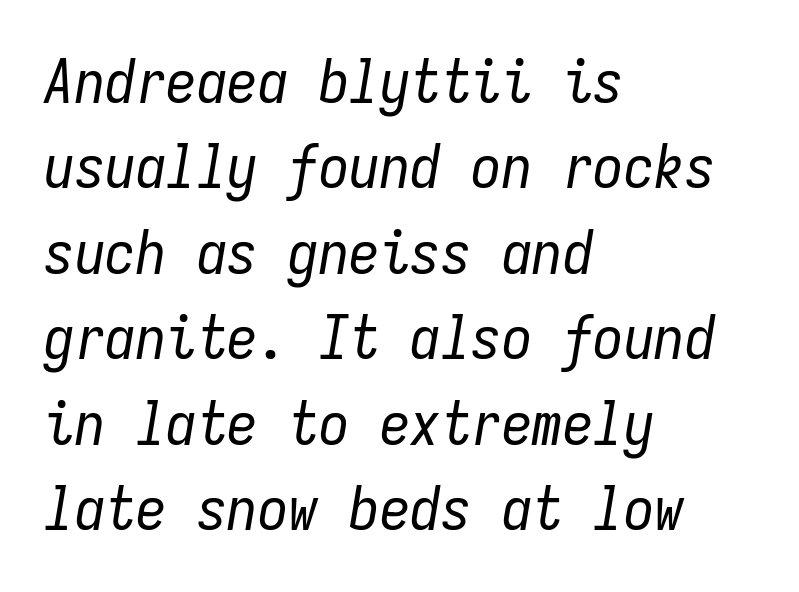
{"italic": "yes", "lean": "right", "slant_degrees": 9, "bold": "no", "weight": "regular", "width": "condensed", "stroke_contrast": "low", "x_height": "medium", "monospaced": "yes", "underline": "no", "align": "left", "line_spacing": "normal", "line_spacing_ratio": 1.4, "letter_spacing": "normal", "letter_spacing_em": 0.0, "glyph_px": 61}
